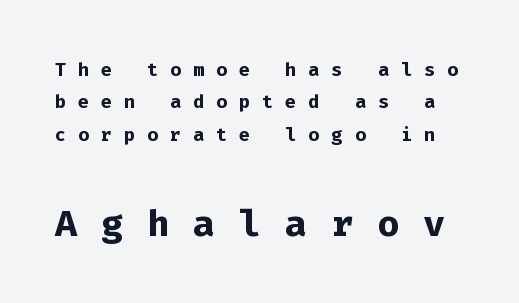
The image shows 52 px semibold sans-serif type, upright, monospaced; set normal line spacing (1.25x), unusually wide letter spacing (+0.46 em), not underlined; the second (bottom) block is 2.0x larger; low stroke contrast and a medium x-height.
